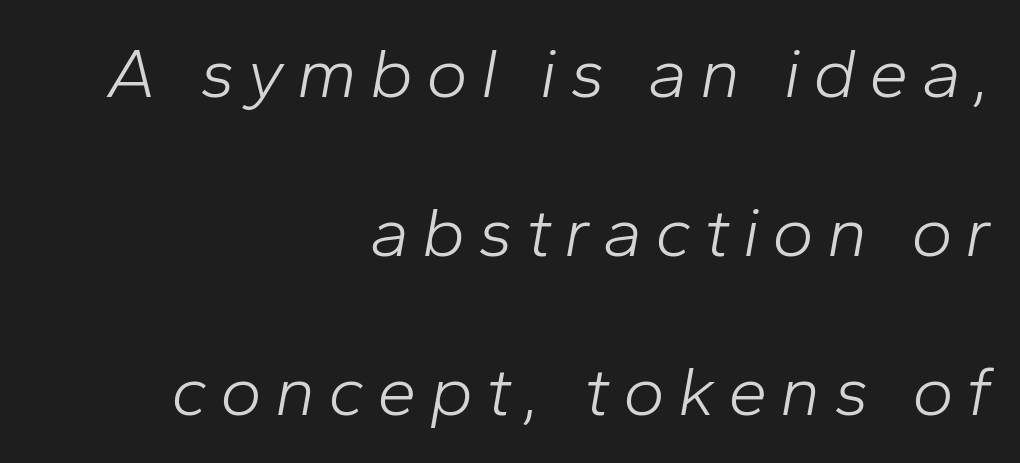
Q: Is the text bold? A: No.
Q: Is the text italic (slanted)? A: Yes, it leans right by about 10 degrees.
Q: Is the text underlined? A: No.
Q: How is the paragraph aligned? A: Right-aligned.
Q: Is the spacing between lines tight, normal or loose? A: Loose.
Q: Width (condensed, normal, or wide)? A: Normal.
Q: Stroke contrast? A: Low.
Q: x-height? A: Medium.
Q: Monospaced? A: No.
